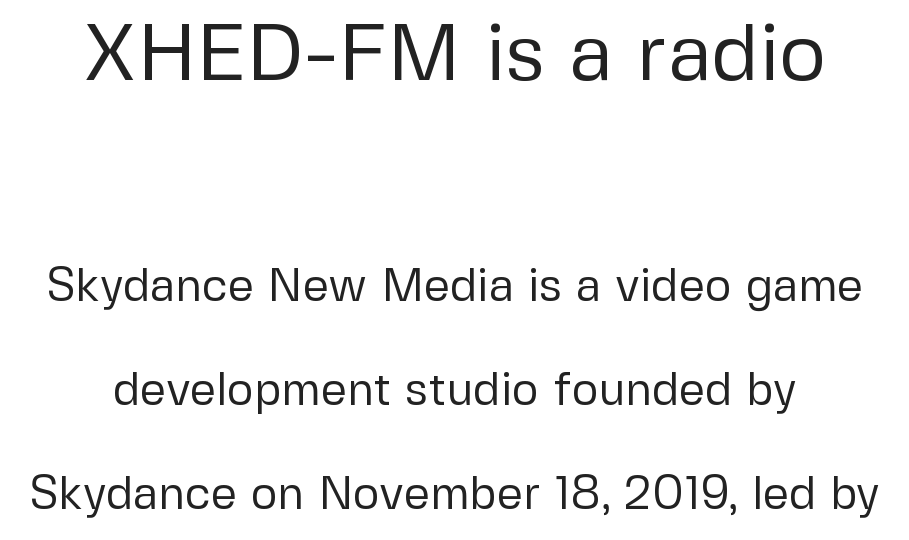
The image shows 80 px regular-weight sans-serif type, upright; set loose line spacing (2.27x), normal letter spacing, not underlined; the first (top) block is 1.74x larger; low stroke contrast and a medium x-height.
